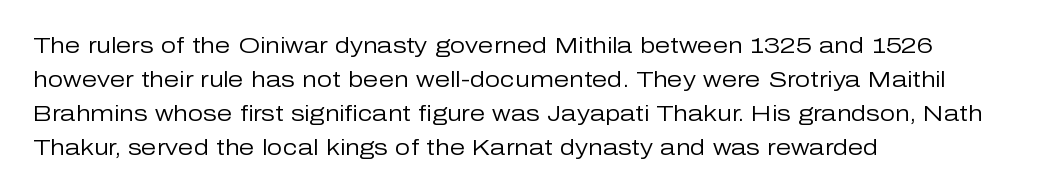
The image shows 22 px text type, upright; set left-aligned, normal line spacing (1.54x), normal letter spacing, not underlined.
